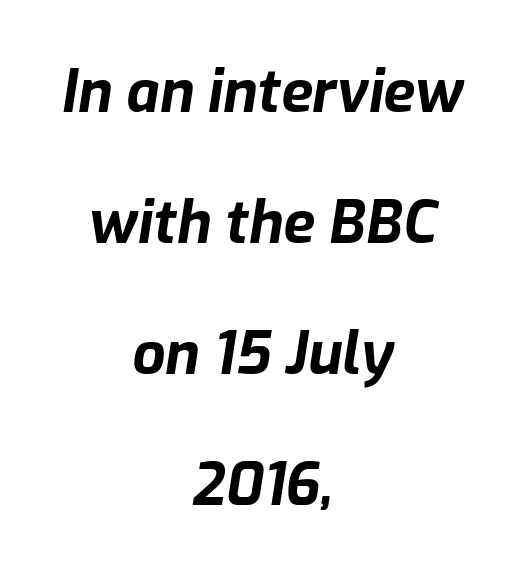
{"italic": "yes", "lean": "right", "slant_degrees": 9, "bold": "yes", "weight": "bold", "width": "normal", "stroke_contrast": "low", "x_height": "medium", "monospaced": "no", "underline": "no", "align": "center", "line_spacing": "loose", "line_spacing_ratio": 2.26, "letter_spacing": "normal", "letter_spacing_em": 0.0, "glyph_px": 58}
